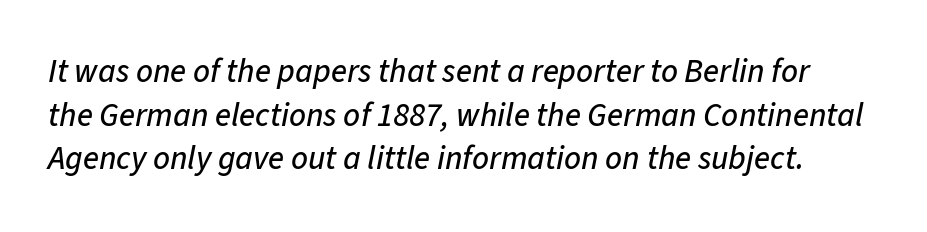
The face used here is proportionally spaced, like ordinary book or web type. Glyph-to-glyph distance matches everyday printed text. Looking at the ascenders, they clearly lean. A clean baseline with only descenders dipping below it. The vertical gap from one line to the next is medium.
